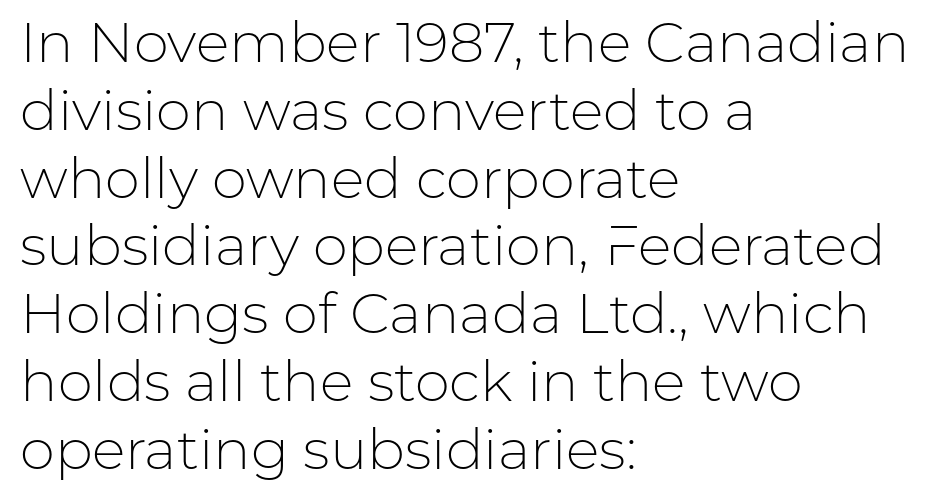
{"serif": "no", "italic": "no", "bold": "no", "weight": "light", "width": "normal", "stroke_contrast": "low", "x_height": "medium", "monospaced": "no", "underline": "no", "align": "left", "line_spacing_ratio": 1.21, "letter_spacing": "normal", "letter_spacing_em": 0.0, "glyph_px": 56}
